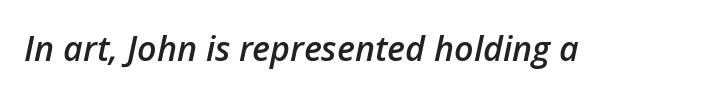
These lines are rendered in a variable-pitch font. The rendering applies a slant to the glyphs. These lines carry some extra weight — a demibold, not a full bold. The strip under each line holds only bare page.
